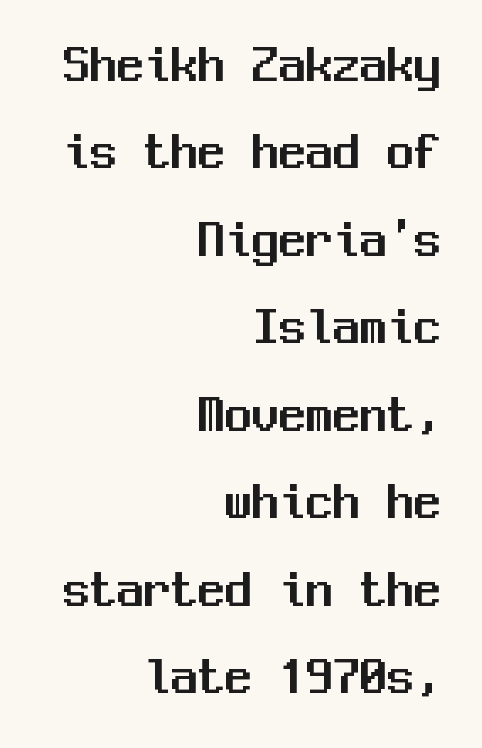
Q: Is the text italic (slanted)? A: No, it is upright.
Q: Is the typeface a serif or a sans-serif typeface? A: Sans-serif.
Q: Is the text underlined? A: No.
Q: How is the paragraph aligned? A: Right-aligned.
Q: Is the spacing between letters normal or unusually wide? A: Normal.
Q: Is the spacing between lines tight, normal or loose? A: Normal.
Q: Width (condensed, normal, or wide)? A: Normal.
Q: Stroke contrast? A: Medium.
Q: x-height? A: Medium.
Q: Monospaced? A: Yes.
